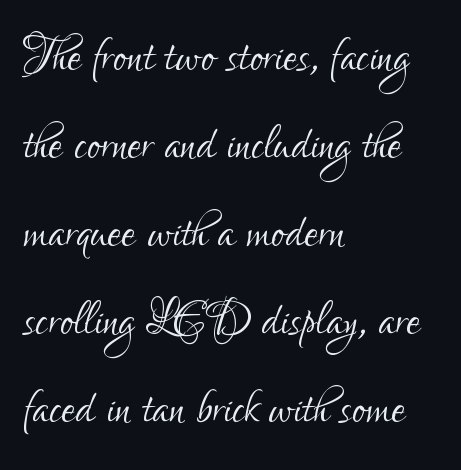
Q: Is the text bold? A: No.
Q: Is the text italic (slanted)? A: Yes.
Q: Is the typeface a serif or a sans-serif typeface? A: Sans-serif.
Q: Is the text underlined? A: No.
Q: How is the paragraph aligned? A: Left-aligned.
Q: Is the spacing between letters normal or unusually wide? A: Normal.
Q: Is the spacing between lines tight, normal or loose? A: Normal.
Q: Width (condensed, normal, or wide)? A: Condensed.
Q: Stroke contrast? A: Low.
Q: x-height? A: Small.
Q: Monospaced? A: No.
